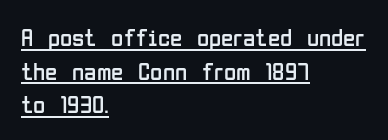
Q: Is the text bold? A: No.
Q: Is the text italic (slanted)? A: No, it is upright.
Q: Is the text underlined? A: Yes.
Q: How is the paragraph aligned? A: Left-aligned.
Q: Is the spacing between letters normal or unusually wide? A: Normal.
Q: Is the spacing between lines tight, normal or loose? A: Normal.
